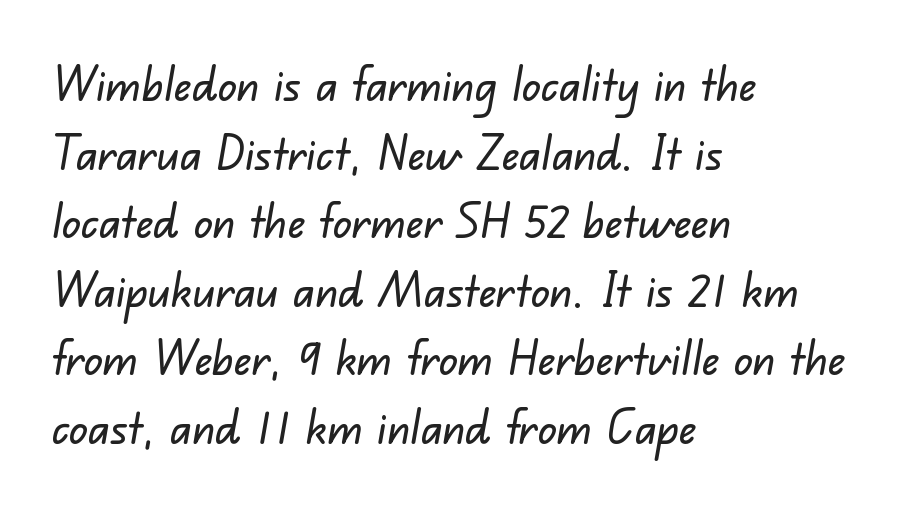
A bare baseline throughout the passage. Looks like regular typesetting: each glyph gets only the width it needs. A typesetter would call this zero additional tracking. If you measured baseline to baseline, you'd find a middling distance.
